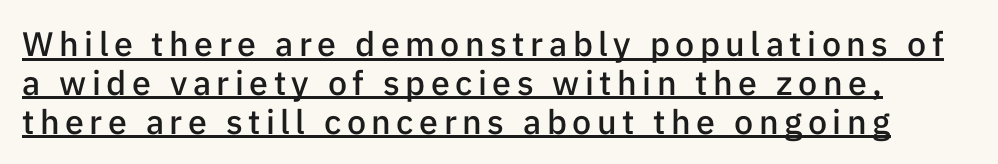
{"serif": "no", "italic": "no", "bold": "semi", "weight": "semibold", "width": "normal", "stroke_contrast": "low", "x_height": "medium", "monospaced": "no", "underline": "yes", "line_spacing": "tight", "line_spacing_ratio": 1.14, "glyph_px": 34}
